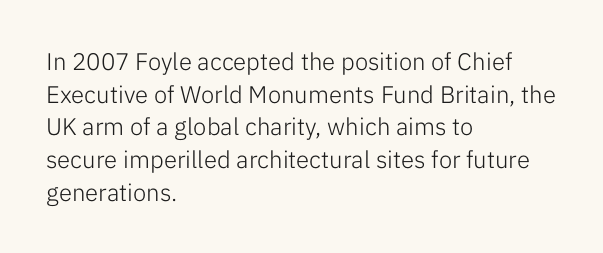
Plain, unruled lines of type. Ordinary non-slanted type is in use. Does extra space separate the letters? No, they use regular spacing. This is not heavy type; no bold has been used. These lines sit exactly where default settings would place them. Reading down the block, your eye returns to a fixed left position each line.
